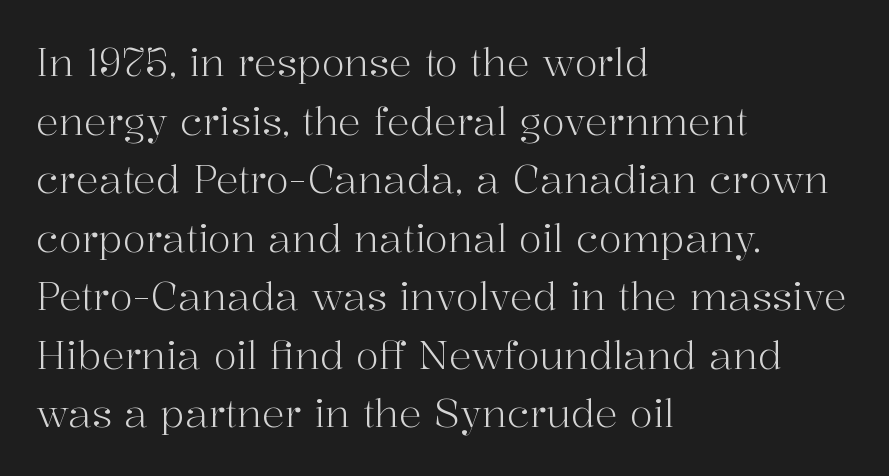
Q: Is the text bold? A: No.
Q: Is the text italic (slanted)? A: No, it is upright.
Q: Is the typeface a serif or a sans-serif typeface? A: Serif.
Q: Is the text underlined? A: No.
Q: How is the paragraph aligned? A: Left-aligned.
Q: Is the spacing between letters normal or unusually wide? A: Normal.
Q: Is the spacing between lines tight, normal or loose? A: Normal.
Q: Width (condensed, normal, or wide)? A: Normal.
Q: Stroke contrast? A: High.
Q: x-height? A: Medium.
Q: Monospaced? A: No.
